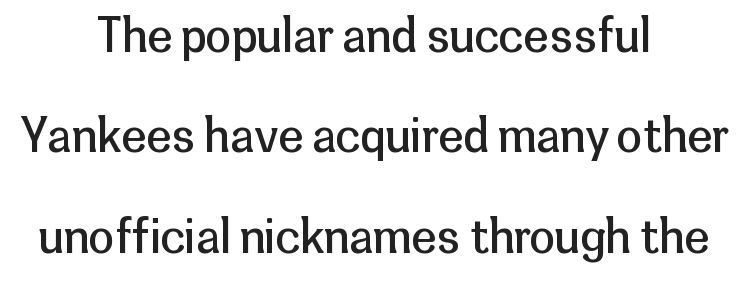
The image shows 46 px regular-weight sans-serif type, upright; set centered, loose line spacing (2.18x), normal letter spacing, not underlined; low stroke contrast and a medium x-height.
